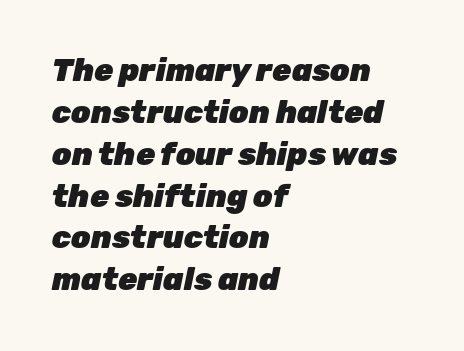
{"italic": "yes", "lean": "right", "slant_degrees": 12, "bold": "yes", "weight": "heavy", "width": "normal", "stroke_contrast": "low", "x_height": "medium", "monospaced": "no", "underline": "no", "align": "left", "line_spacing": "normal", "line_spacing_ratio": 1.35, "letter_spacing": "normal", "letter_spacing_em": 0.0, "glyph_px": 31}
